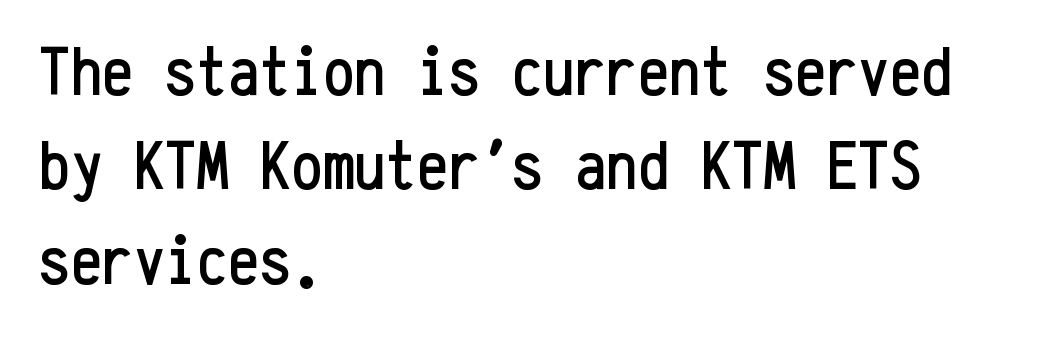
{"serif": "no", "italic": "no", "width": "condensed", "stroke_contrast": "low", "x_height": "medium", "monospaced": "yes", "underline": "no", "align": "left", "line_spacing": "normal", "line_spacing_ratio": 1.35, "letter_spacing": "normal", "letter_spacing_em": 0.0, "glyph_px": 70}
